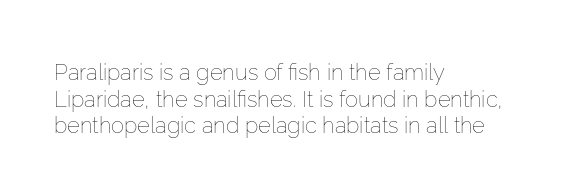
{"italic": "no", "bold": "no", "underline": "no", "align": "left", "line_spacing_ratio": 1.21, "letter_spacing": "normal", "letter_spacing_em": 0.0, "glyph_px": 22}
